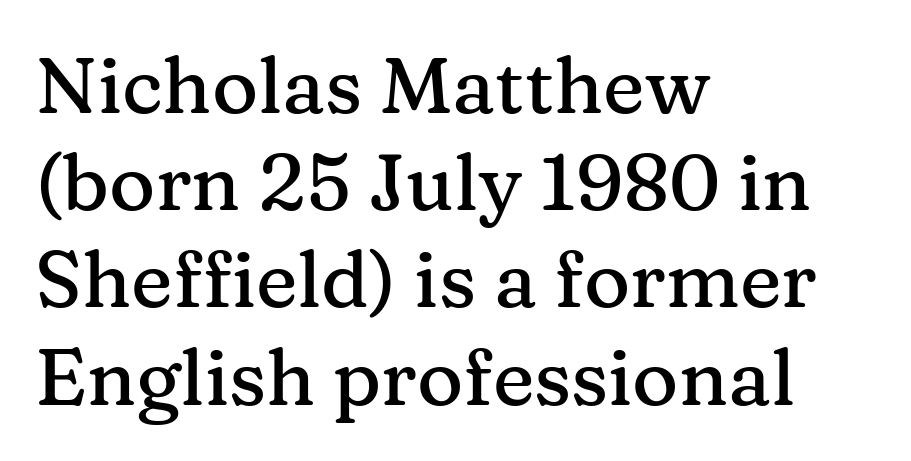
Q: Is the text italic (slanted)? A: No, it is upright.
Q: Is the typeface a serif or a sans-serif typeface? A: Serif.
Q: Is the text underlined? A: No.
Q: How is the paragraph aligned? A: Left-aligned.
Q: Is the spacing between letters normal or unusually wide? A: Normal.
Q: Width (condensed, normal, or wide)? A: Normal.
Q: Stroke contrast? A: Medium.
Q: x-height? A: Medium.
Q: Monospaced? A: No.
